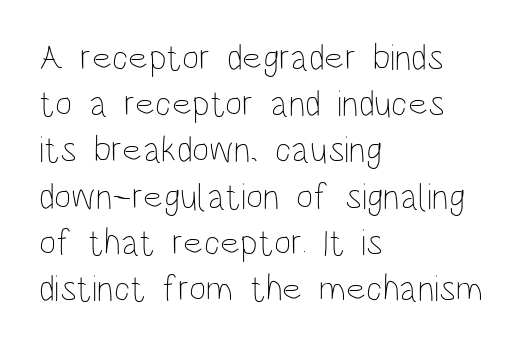
The image shows 37 px thin, condensed type, upright; set left-aligned, normal line spacing (1.25x), normal letter spacing, not underlined; low stroke contrast and a large x-height.
